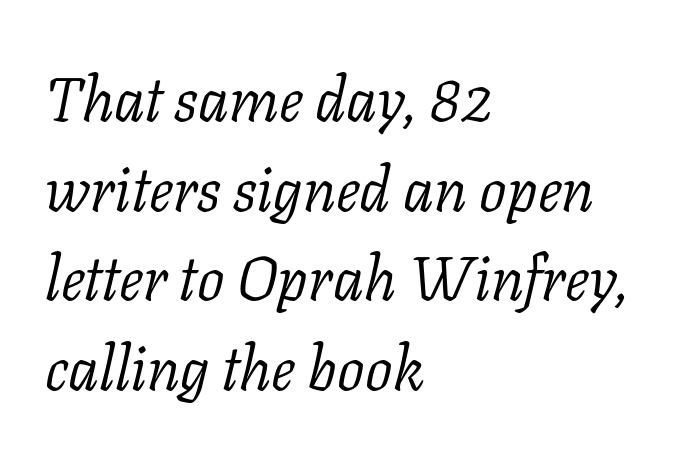
The letters sit at their default tracking, neither squeezed nor spread. The glyphs look as if they've been sheared to an angle. Leading matches the norm, producing a regular column. Font category for this specimen: serif. This is not heavy type; no bold has been used.
